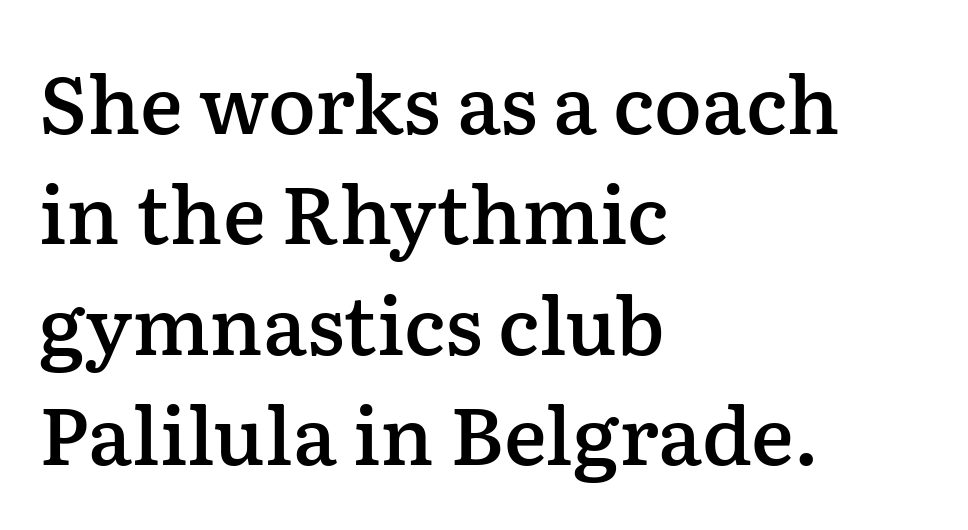
If you drew a line through each stem, it would be perfectly vertical. As a designer I'd log this as weight 600, semibold. Any mark beneath the type? The region is blank. The letters sit at their default tracking, neither squeezed nor spread.
